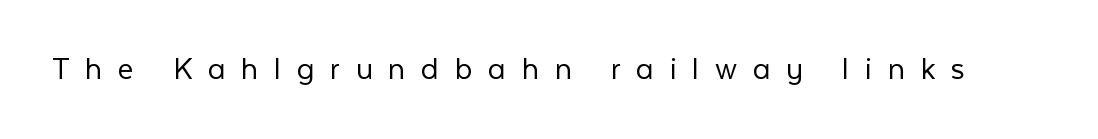
Q: Is the text bold? A: No.
Q: Is the text italic (slanted)? A: No, it is upright.
Q: Is the typeface a serif or a sans-serif typeface? A: Sans-serif.
Q: Is the text underlined? A: No.
Q: Is the spacing between letters normal or unusually wide? A: Unusually wide.
Q: Width (condensed, normal, or wide)? A: Normal.
Q: Stroke contrast? A: Low.
Q: x-height? A: Medium.
Q: Monospaced? A: No.
